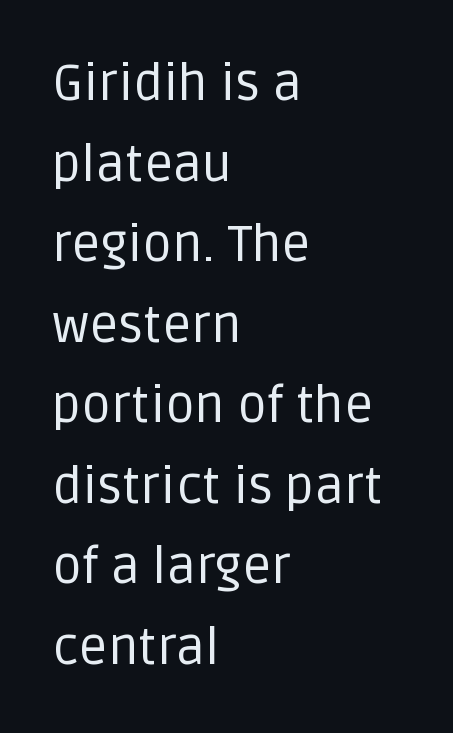
Leading: standard. Tall strokes in this sample are plumb rather than angled. Leftover space on each line is placed entirely after the last word. Is this a fixed-width face? No — the glyphs have proportional, varying widths.
